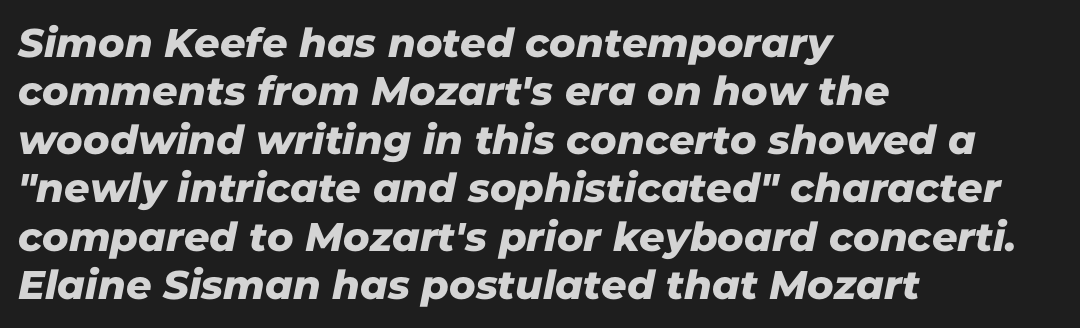
Q: Is the typeface a serif or a sans-serif typeface? A: Sans-serif.
Q: Is the text underlined? A: No.
Q: How is the paragraph aligned? A: Left-aligned.
Q: Is the spacing between letters normal or unusually wide? A: Normal.
Q: Width (condensed, normal, or wide)? A: Normal.
Q: Stroke contrast? A: Low.
Q: x-height? A: Medium.
Q: Monospaced? A: No.
